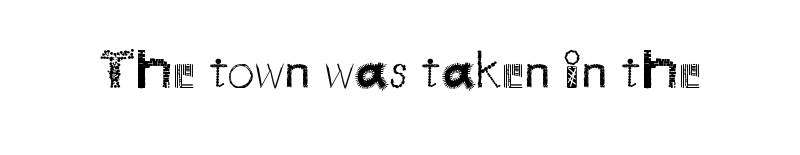
A typesetter would call this proportional, since set widths differ per character. The face used here is a sans, in the tradition of grotesques and geometrics. There is no visible air inserted between adjacent glyphs. Check the space under the baseline: it is left empty. The lettering holds an erect, upright posture throughout.
